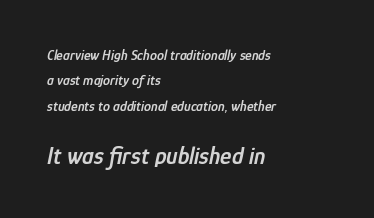
{"italic": "yes", "lean": "right", "slant_degrees": 12, "bold": "semi", "underline": "no", "align": "left", "line_spacing_ratio": 1.81, "letter_spacing": "normal", "letter_spacing_em": 0.0, "larger_block": "second", "size_ratio": 1.71, "glyph_px": 24}
